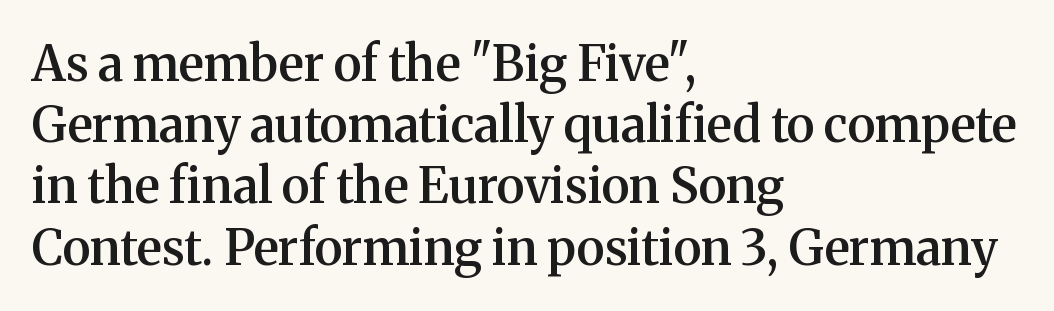
{"serif": "yes", "italic": "no", "bold": "semi", "weight": "semibold", "width": "normal", "stroke_contrast": "medium", "x_height": "medium", "monospaced": "no", "underline": "no", "align": "left", "line_spacing": "normal", "line_spacing_ratio": 1.25, "letter_spacing": "normal", "letter_spacing_em": 0.0, "glyph_px": 49}
